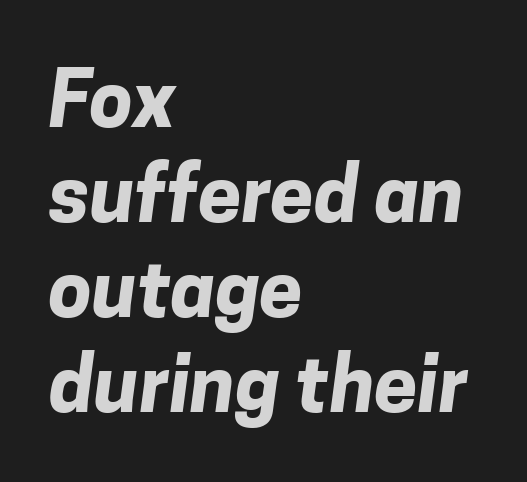
The image shows 78 px bold sans-serif type; set left-aligned, line spacing 1.22x, normal letter spacing, not underlined; low stroke contrast and a medium x-height.
